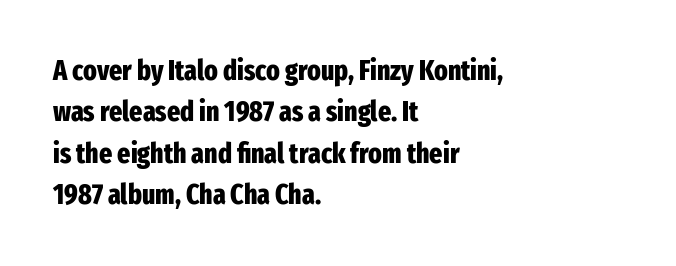
Q: Is the text bold? A: Yes.
Q: Is the text italic (slanted)? A: No, it is upright.
Q: Is the typeface a serif or a sans-serif typeface? A: Sans-serif.
Q: Is the text underlined? A: No.
Q: How is the paragraph aligned? A: Left-aligned.
Q: Is the spacing between letters normal or unusually wide? A: Normal.
Q: Is the spacing between lines tight, normal or loose? A: Normal.
Q: Width (condensed, normal, or wide)? A: Condensed.
Q: Stroke contrast? A: Low.
Q: x-height? A: Medium.
Q: Monospaced? A: No.
